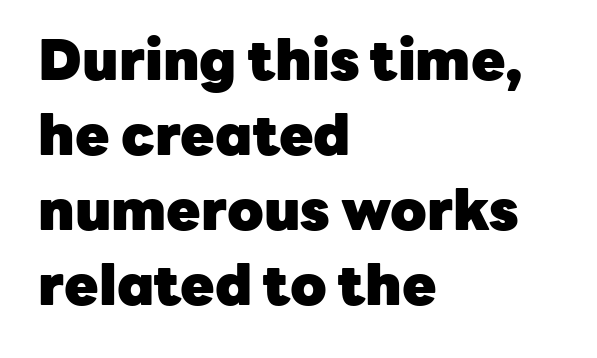
Q: Is the text bold? A: Yes.
Q: Is the text italic (slanted)? A: No, it is upright.
Q: Is the typeface a serif or a sans-serif typeface? A: Sans-serif.
Q: Is the text underlined? A: No.
Q: How is the paragraph aligned? A: Left-aligned.
Q: Is the spacing between letters normal or unusually wide? A: Normal.
Q: Is the spacing between lines tight, normal or loose? A: Normal.
Q: Width (condensed, normal, or wide)? A: Normal.
Q: Stroke contrast? A: Low.
Q: x-height? A: Medium.
Q: Monospaced? A: No.
